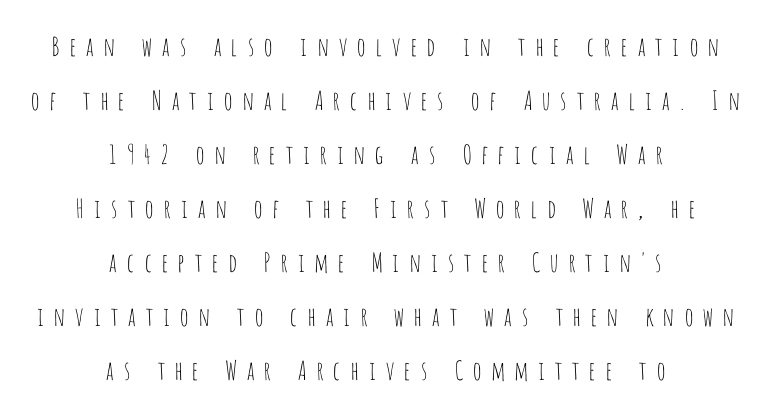
Q: Is the text bold? A: No.
Q: Is the text italic (slanted)? A: No, it is upright.
Q: Is the text underlined? A: No.
Q: How is the paragraph aligned? A: Centered.
Q: Is the spacing between letters normal or unusually wide? A: Unusually wide.
Q: Is the spacing between lines tight, normal or loose? A: Loose.
